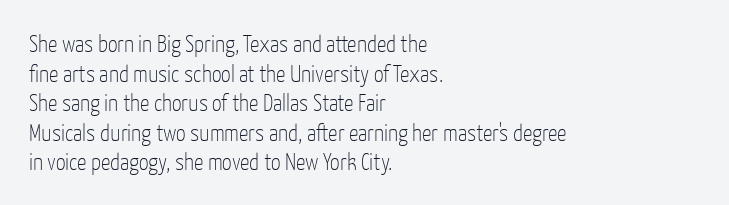
{"italic": "no", "bold": "no", "underline": "no", "align": "left", "line_spacing_ratio": 1.23, "letter_spacing": "normal", "letter_spacing_em": 0.0, "glyph_px": 24}
